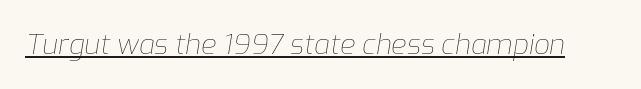
The image shows 28 px thin type, italic (leaning right); set normal letter spacing, underlined; low stroke contrast and a medium x-height.
